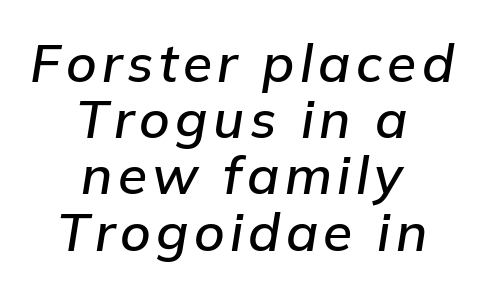
Q: Is the text italic (slanted)? A: Yes, it leans right by about 9 degrees.
Q: Is the text underlined? A: No.
Q: How is the paragraph aligned? A: Centered.
Q: Is the spacing between lines tight, normal or loose? A: Tight.
Q: Width (condensed, normal, or wide)? A: Normal.
Q: Stroke contrast? A: Low.
Q: x-height? A: Medium.
Q: Monospaced? A: No.
